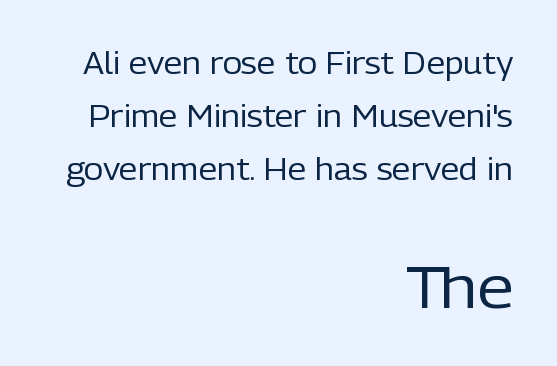
Quick note: not italic, upright. Weight: regular or lighter. The passage is arranged like a letterhead date or caption credit — flush right. Think of a printed novel: that variable character pitch is what you see here. Look at the bottom of the vertical strokes: they stop flat, with no serifs.
